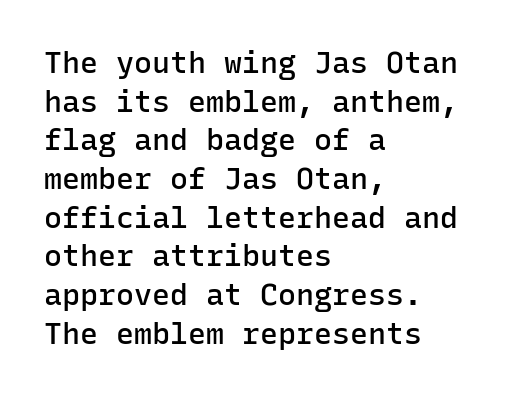
Q: Is the text bold? A: Semi-bold.
Q: Is the text italic (slanted)? A: No, it is upright.
Q: Is the typeface a serif or a sans-serif typeface? A: Sans-serif.
Q: Is the text underlined? A: No.
Q: How is the paragraph aligned? A: Left-aligned.
Q: Is the spacing between letters normal or unusually wide? A: Normal.
Q: Is the spacing between lines tight, normal or loose? A: Normal.
Q: Width (condensed, normal, or wide)? A: Normal.
Q: Stroke contrast? A: Low.
Q: x-height? A: Medium.
Q: Monospaced? A: Yes.
